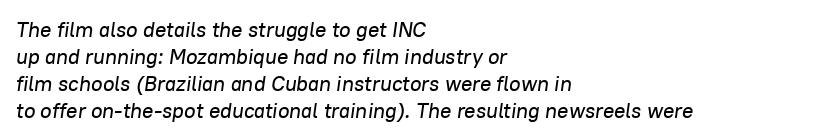
{"italic": "yes", "lean": "right", "slant_degrees": 8, "underline": "no", "align": "left", "line_spacing": "normal", "line_spacing_ratio": 1.28, "letter_spacing": "normal", "letter_spacing_em": 0.0, "glyph_px": 21}
